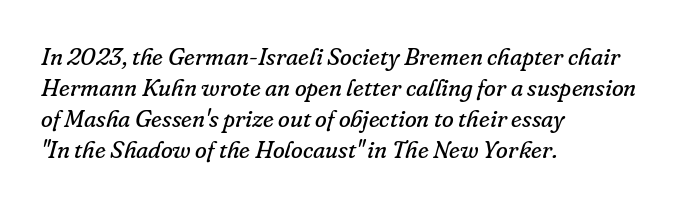
The image shows 24 px text type, italic (leaning right); set left-aligned, normal line spacing (1.29x), normal letter spacing, not underlined.
